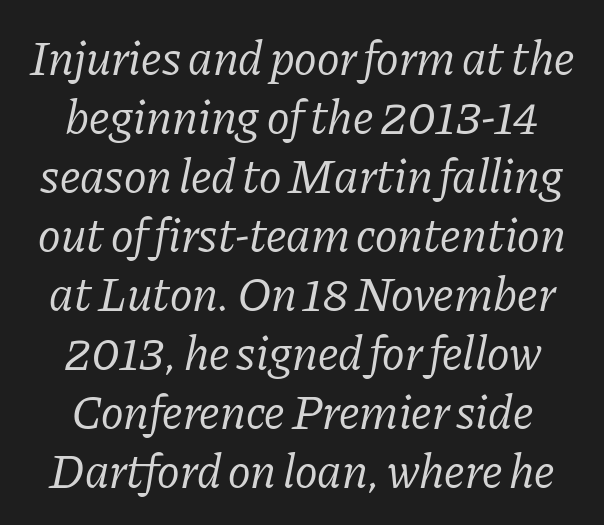
{"serif": "yes", "italic": "yes", "lean": "right", "slant_degrees": 11, "bold": "no", "weight": "regular", "width": "normal", "stroke_contrast": "low", "x_height": "medium", "monospaced": "no", "underline": "no", "align": "center", "line_spacing_ratio": 1.23, "letter_spacing": "normal", "letter_spacing_em": 0.0, "glyph_px": 48}
